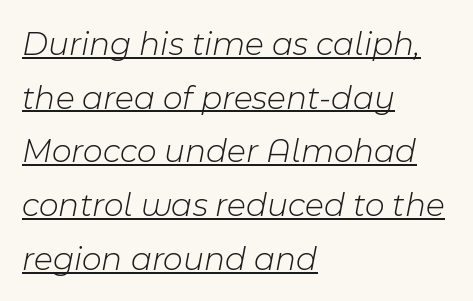
{"italic": "yes", "lean": "right", "slant_degrees": 11, "bold": "no", "weight": "light", "width": "normal", "stroke_contrast": "low", "x_height": "medium", "monospaced": "no", "underline": "yes", "align": "left", "line_spacing": "normal", "line_spacing_ratio": 1.58, "letter_spacing": "normal", "letter_spacing_em": 0.0, "glyph_px": 34}
